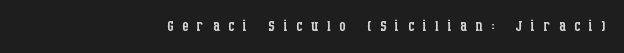
Q: Is the text bold? A: No.
Q: Is the text italic (slanted)? A: No, it is upright.
Q: Is the text underlined? A: No.
Q: How is the paragraph aligned? A: Right-aligned.
Q: Is the spacing between letters normal or unusually wide? A: Unusually wide.
